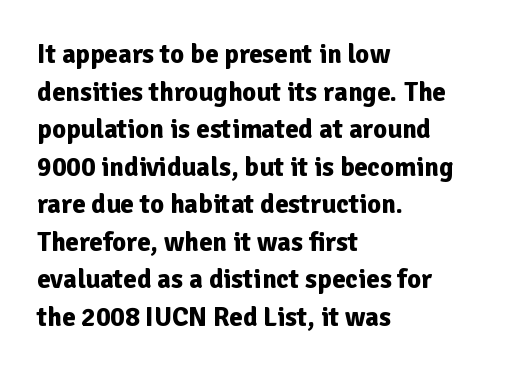
The image shows 27 px bold type, upright; set left-aligned, normal line spacing (1.39x), normal letter spacing, not underlined.
